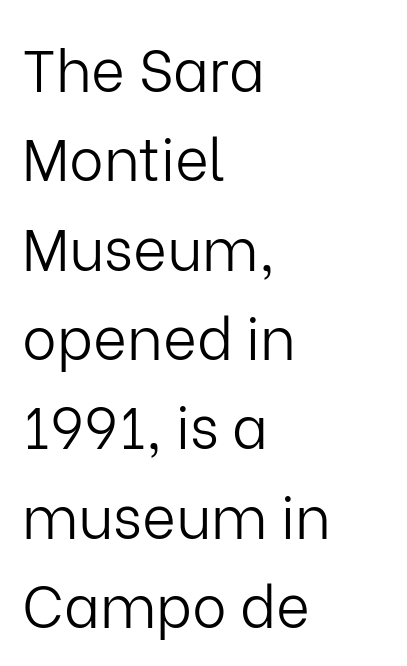
Stroke mass is kept to a normal reading level or below. The space beneath each line is pristine and unruled. Posture: vertical. Here the glyphs are tracked normally, forming tight word shapes. A student would call this left alignment; a typographer would say flush left, rag right.
